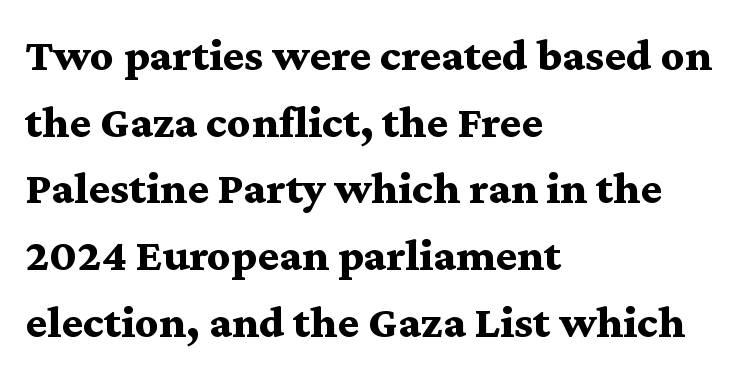
{"serif": "yes", "italic": "no", "bold": "yes", "weight": "bold", "width": "wide", "stroke_contrast": "medium", "x_height": "medium", "monospaced": "no", "underline": "no", "align": "left", "line_spacing": "normal", "line_spacing_ratio": 1.45, "letter_spacing": "normal", "letter_spacing_em": 0.0, "glyph_px": 46}
